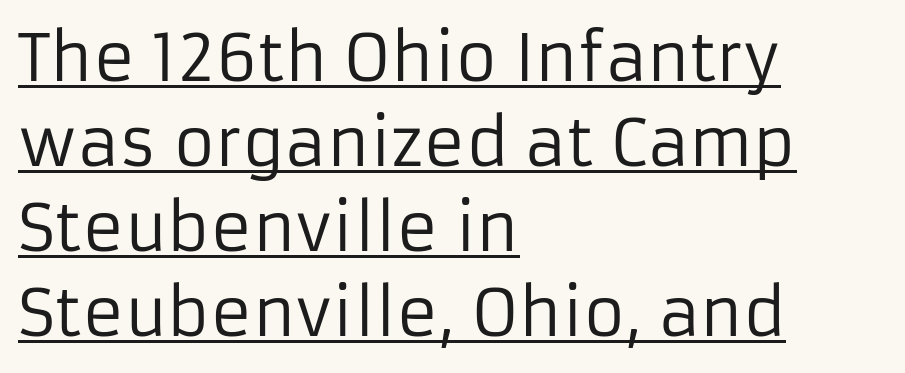
Varying glyph widths throughout — classic text-font behaviour. Counters stay open thanks to moderate or lighter strokes. A typesetter would call this leading conventional body-copy spacing. The paragraph shown leans on its left margin. Serif or sans? Sans — the stroke terminals are bare.
